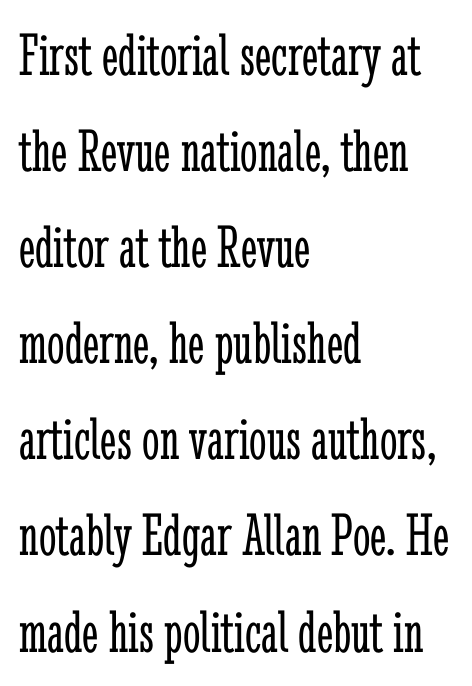
Q: Is the text bold? A: No.
Q: Is the text italic (slanted)? A: No, it is upright.
Q: Is the typeface a serif or a sans-serif typeface? A: Serif.
Q: Is the text underlined? A: No.
Q: How is the paragraph aligned? A: Left-aligned.
Q: Is the spacing between letters normal or unusually wide? A: Normal.
Q: Is the spacing between lines tight, normal or loose? A: Normal.
Q: Width (condensed, normal, or wide)? A: Condensed.
Q: Stroke contrast? A: Low.
Q: x-height? A: Medium.
Q: Monospaced? A: No.
